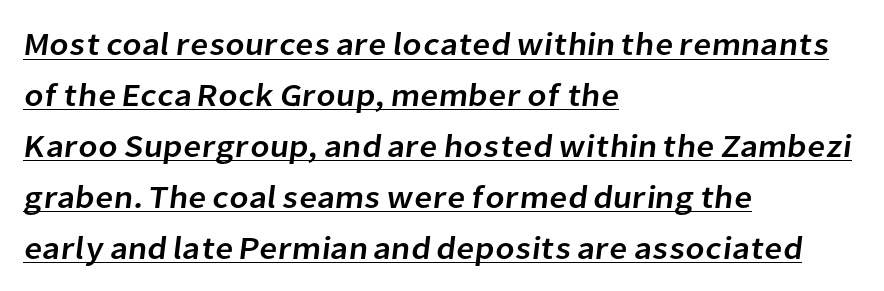
Q: Is the typeface a serif or a sans-serif typeface? A: Sans-serif.
Q: Is the text underlined? A: Yes.
Q: How is the paragraph aligned? A: Left-aligned.
Q: Is the spacing between letters normal or unusually wide? A: Normal.
Q: Is the spacing between lines tight, normal or loose? A: Normal.
Q: Width (condensed, normal, or wide)? A: Normal.
Q: Stroke contrast? A: Low.
Q: x-height? A: Medium.
Q: Monospaced? A: No.
